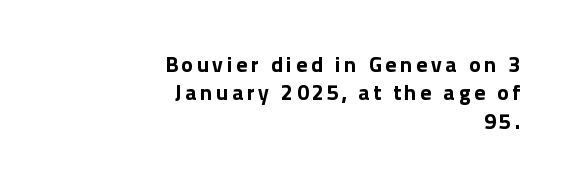
Q: Is the text bold? A: Yes.
Q: Is the text italic (slanted)? A: No, it is upright.
Q: Is the text underlined? A: No.
Q: How is the paragraph aligned? A: Right-aligned.
Q: Is the spacing between lines tight, normal or loose? A: Normal.
